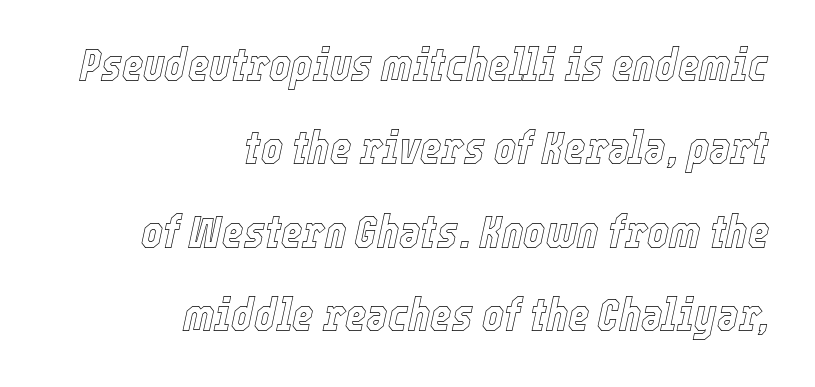
The image shows 46 px condensed type, italic (leaning right); set right-aligned, line spacing 1.81x, normal letter spacing, not underlined; a medium x-height.
